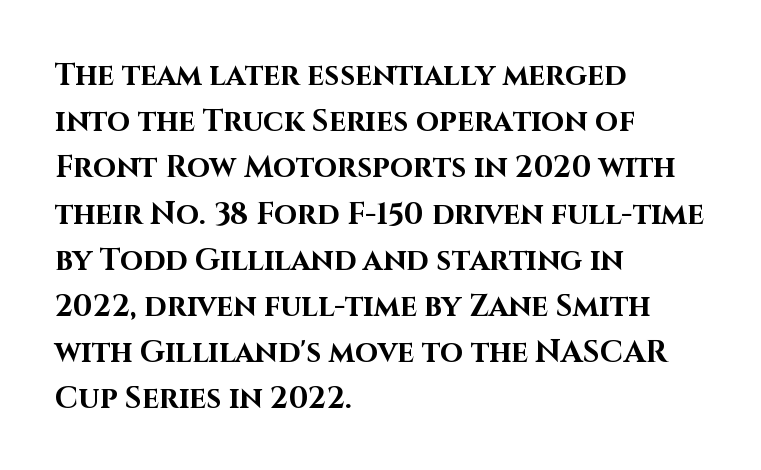
{"serif": "no", "italic": "no", "bold": "yes", "weight": "bold", "width": "normal", "stroke_contrast": "high", "x_height": "large", "monospaced": "no", "underline": "no", "align": "left", "line_spacing": "normal", "line_spacing_ratio": 1.54, "letter_spacing": "normal", "letter_spacing_em": 0.0, "glyph_px": 30}
